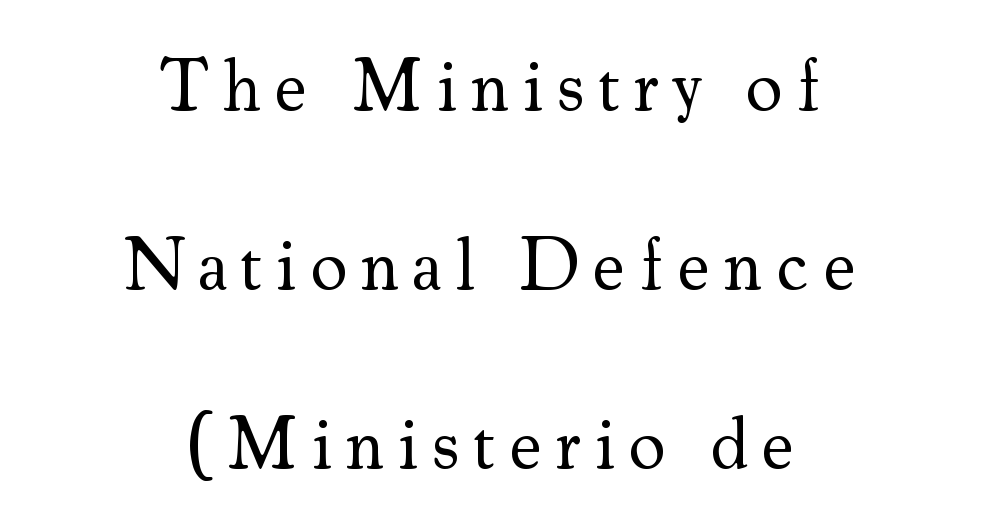
{"serif": "yes", "italic": "no", "bold": "no", "weight": "regular", "width": "normal", "stroke_contrast": "medium", "x_height": "small", "monospaced": "no", "underline": "no", "align": "center", "line_spacing": "loose", "line_spacing_ratio": 2.42, "glyph_px": 74}
